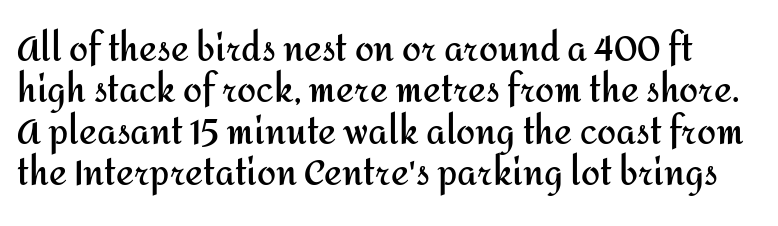
{"serif": "no", "italic": "no", "bold": "yes", "weight": "semibold", "width": "normal", "stroke_contrast": "medium", "x_height": "medium", "monospaced": "no", "underline": "no", "line_spacing_ratio": 1.22, "letter_spacing": "normal", "letter_spacing_em": 0.0, "glyph_px": 34}
